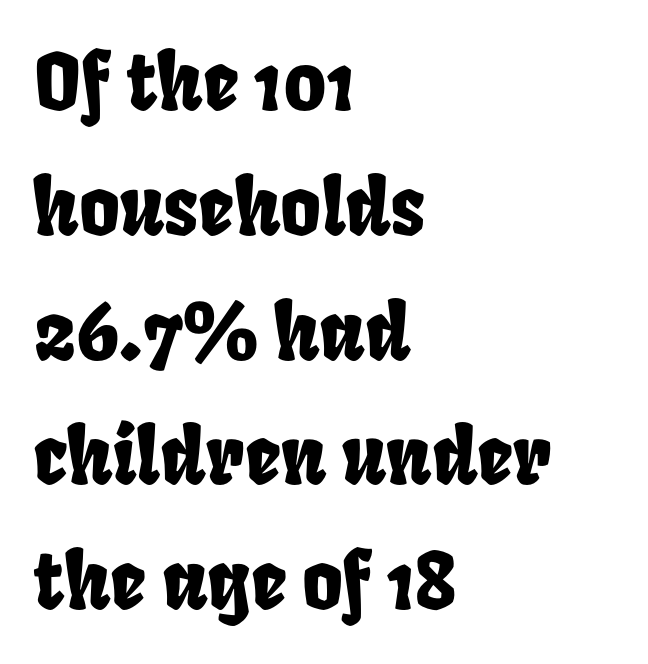
One-word summary of the alignment: left. Horizontal bands of white between lines are of average thickness. The area under the type is left untouched. Honestly, the letter spacing is just normal — you wouldn't notice it.
